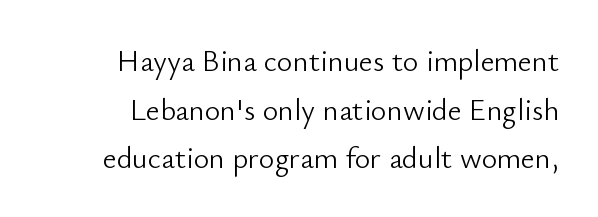
The image shows 30 px light sans-serif type, upright; set right-aligned, normal line spacing (1.62x), normal letter spacing, not underlined; low stroke contrast and a small x-height.
